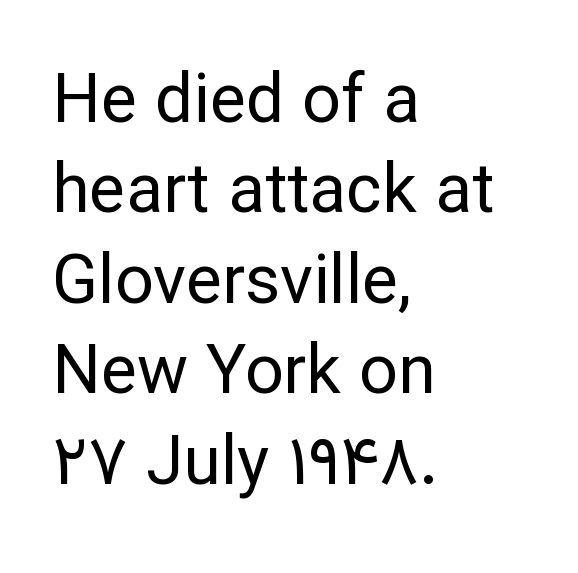
The image shows 68 px regular-weight sans-serif type, upright; set left-aligned, normal line spacing (1.33x), normal letter spacing, not underlined; low stroke contrast and a medium x-height.
